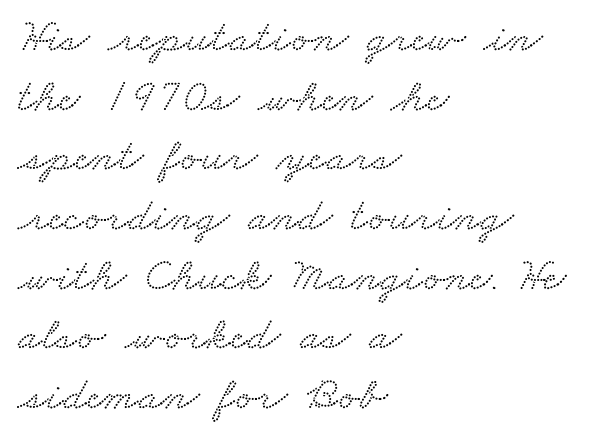
{"width": "wide", "stroke_contrast": "low", "x_height": "small", "monospaced": "no", "underline": "no", "align": "left", "line_spacing": "normal", "line_spacing_ratio": 1.27, "letter_spacing": "normal", "letter_spacing_em": 0.0, "glyph_px": 47}
